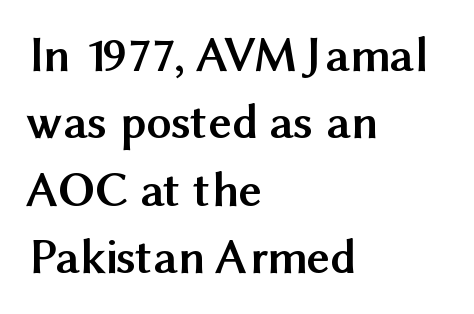
Q: Is the text bold? A: Yes.
Q: Is the text italic (slanted)? A: No, it is upright.
Q: Is the typeface a serif or a sans-serif typeface? A: Sans-serif.
Q: Is the text underlined? A: No.
Q: How is the paragraph aligned? A: Left-aligned.
Q: Is the spacing between letters normal or unusually wide? A: Normal.
Q: Is the spacing between lines tight, normal or loose? A: Normal.
Q: Width (condensed, normal, or wide)? A: Normal.
Q: Stroke contrast? A: Medium.
Q: x-height? A: Medium.
Q: Monospaced? A: No.
